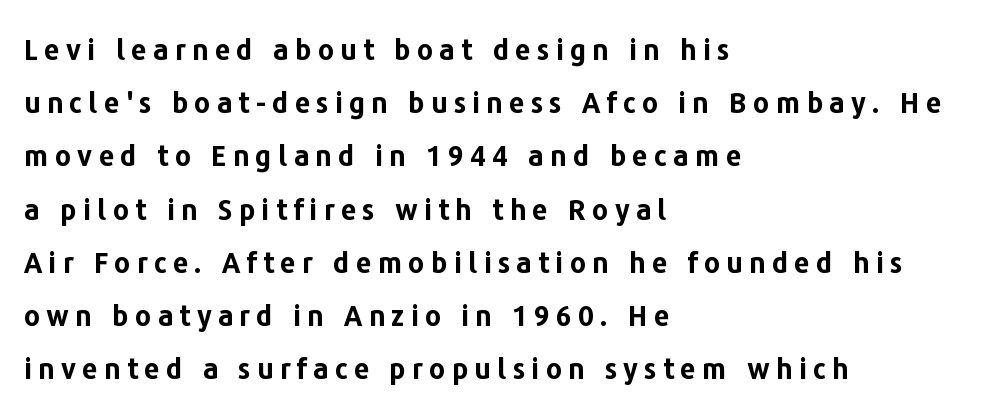
I'd call this a sans setting — the letters go barefoot. The rendering uses natural spacing where letterforms have individual widths. Compared with typical body copy, the letter spacing here is much looser. In CSS terms this would be text-align: left. The block of text is sparse from top to bottom, with ample space between rows.
